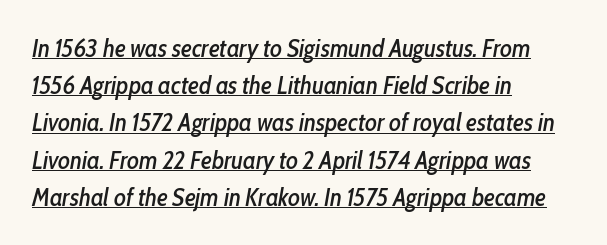
Q: Is the text italic (slanted)? A: Yes, it leans right by about 10 degrees.
Q: Is the text underlined? A: Yes.
Q: How is the paragraph aligned? A: Left-aligned.
Q: Is the spacing between letters normal or unusually wide? A: Normal.
Q: Is the spacing between lines tight, normal or loose? A: Normal.
